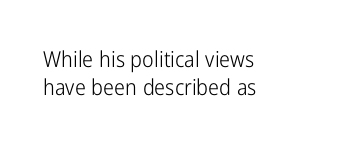
Q: Is the text bold? A: No.
Q: Is the text italic (slanted)? A: No, it is upright.
Q: Is the text underlined? A: No.
Q: How is the paragraph aligned? A: Left-aligned.
Q: Is the spacing between letters normal or unusually wide? A: Normal.
Q: Is the spacing between lines tight, normal or loose? A: Normal.
